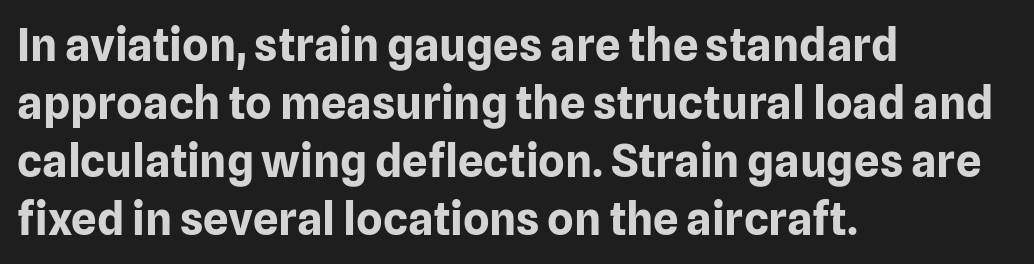
The image shows 45 px bold sans-serif type, upright; set left-aligned, normal line spacing (1.29x), normal letter spacing, not underlined; low stroke contrast and a medium x-height.
